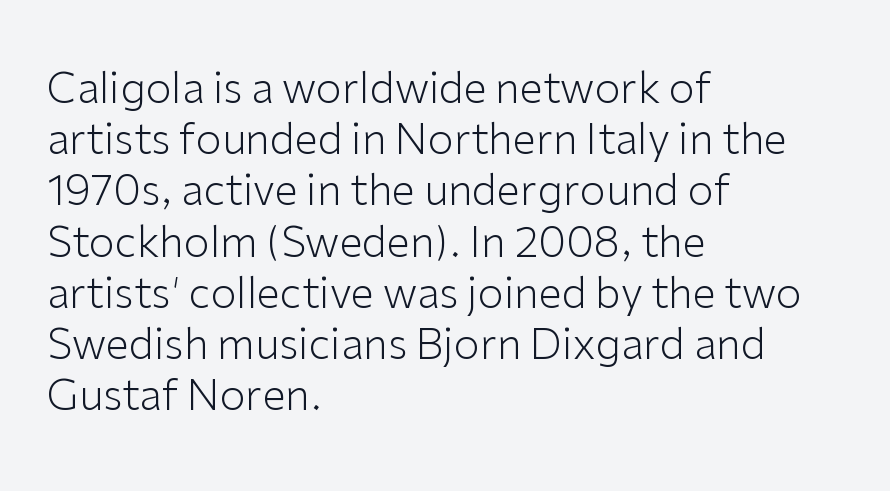
The image shows 42 px light sans-serif type, upright; set left-aligned, line spacing 1.22x, normal letter spacing, not underlined; low stroke contrast and a medium x-height.
